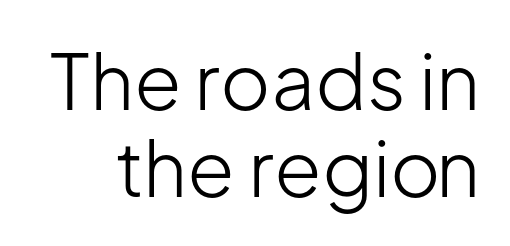
The image shows 77 px light sans-serif type, upright; set tight line spacing (1.13x), normal letter spacing, not underlined; low stroke contrast and a medium x-height.
